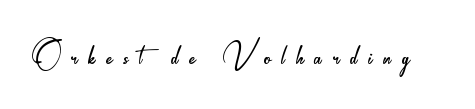
{"serif": "no", "bold": "no", "weight": "light", "width": "condensed", "stroke_contrast": "low", "x_height": "small", "monospaced": "no", "underline": "no", "letter_spacing": "wide", "letter_spacing_em": 0.25, "glyph_px": 44}
